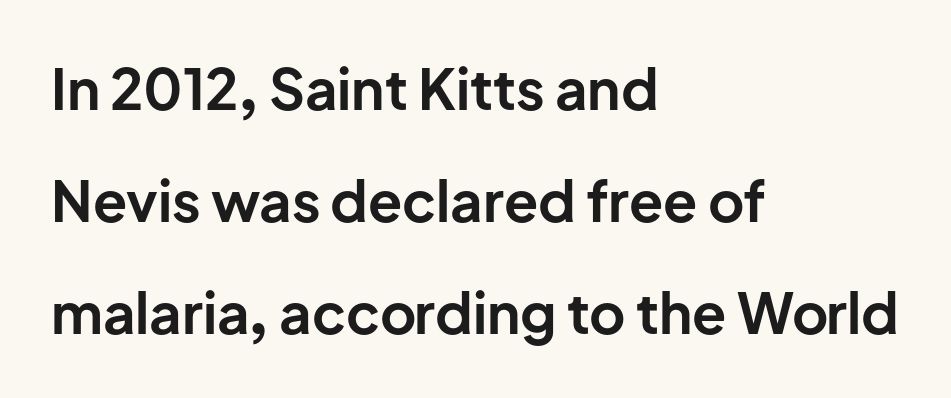
{"serif": "no", "italic": "no", "bold": "yes", "weight": "bold", "width": "normal", "stroke_contrast": "low", "x_height": "medium", "monospaced": "no", "underline": "no", "align": "left", "line_spacing": "loose", "line_spacing_ratio": 2.0, "letter_spacing": "normal", "letter_spacing_em": 0.0, "glyph_px": 56}
